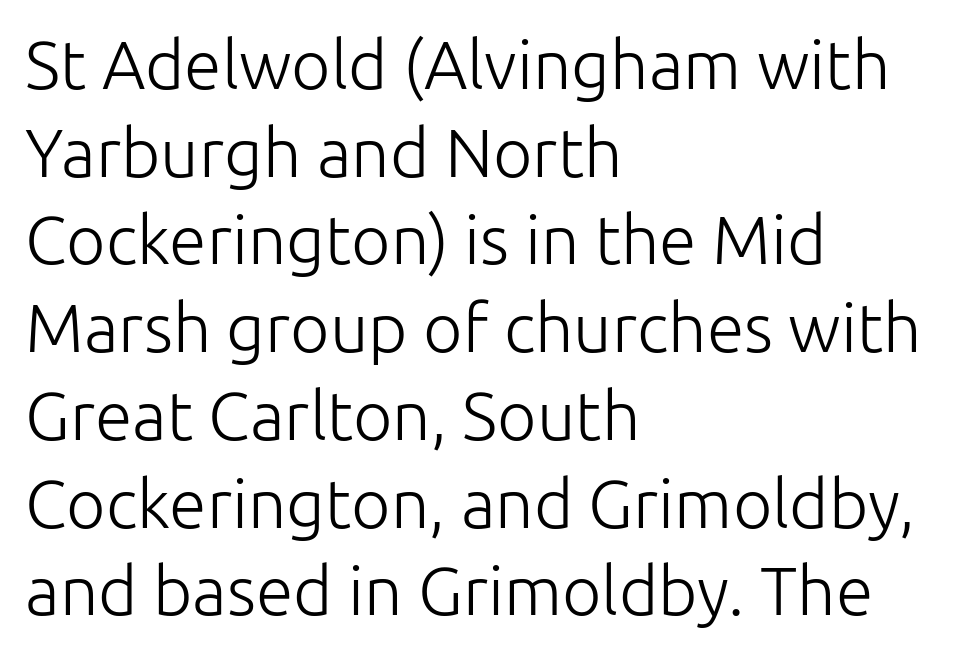
The image shows 68 px light sans-serif type, upright; set left-aligned, normal line spacing (1.29x), normal letter spacing, not underlined; low stroke contrast and a medium x-height.
